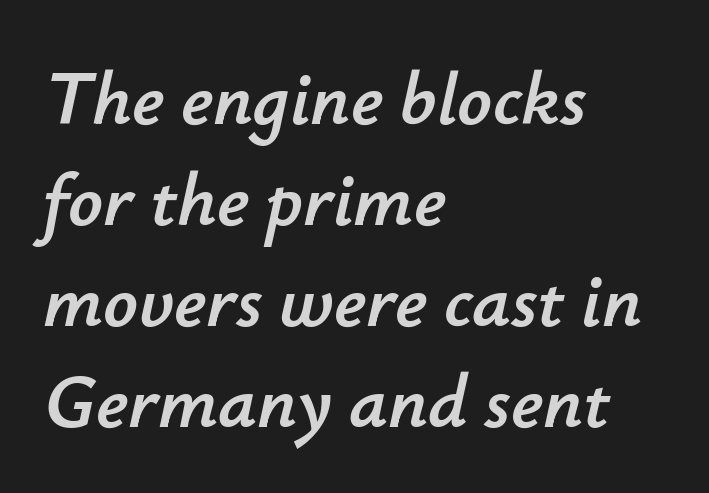
The letters advance in unequal steps, a hallmark of proportional type. Emphasis-style slanted type is in use. Short note: letters normally spaced. Line beginnings align vertically; line endings do not. Baseline-to-baseline distance is the conventional proportion of letter height. Anything drawn beneath the words? Only blank space.
